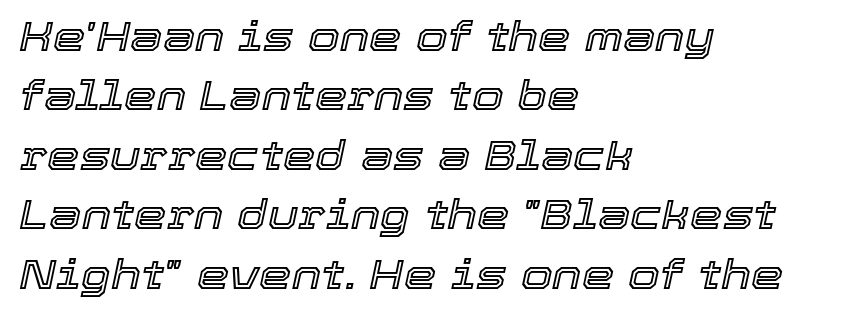
Spacing verdict: proportional, widths tailored to each character. Horizontal alignment here is leftward, the default for most running prose. No extra tracking has been applied to these lines. Observe the lean: these are italic letterforms.
